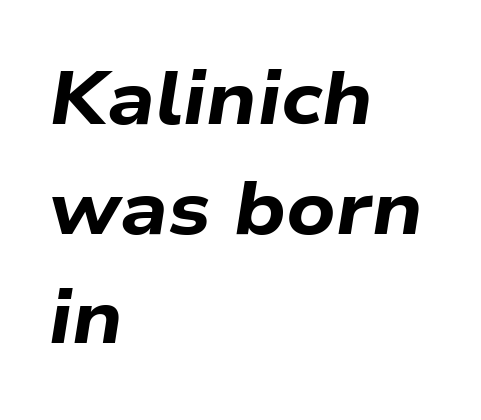
Q: Is the text bold? A: Yes.
Q: Is the text italic (slanted)? A: Yes, it leans right by about 9 degrees.
Q: Is the text underlined? A: No.
Q: How is the paragraph aligned? A: Left-aligned.
Q: Is the spacing between letters normal or unusually wide? A: Normal.
Q: Is the spacing between lines tight, normal or loose? A: Normal.
Q: Width (condensed, normal, or wide)? A: Wide.
Q: Stroke contrast? A: Low.
Q: x-height? A: Medium.
Q: Monospaced? A: No.
